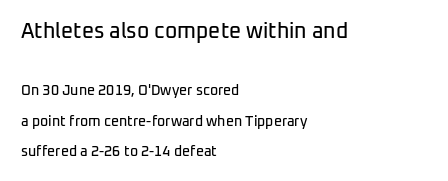
Underlining? Definitely not there. Large over small — that's the arrangement of the two blocks here. The passage is arranged the way most books set body copy — flush left. Do the letters lean? They stand straight. Vertically, the passage feels expansive, rows floating well apart.
